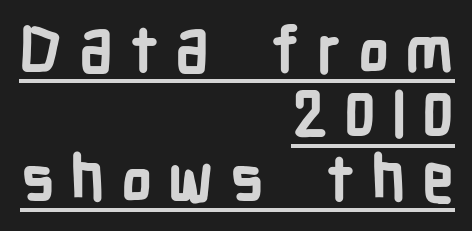
Q: Is the text bold? A: Yes.
Q: Is the text italic (slanted)? A: No, it is upright.
Q: Is the typeface a serif or a sans-serif typeface? A: Sans-serif.
Q: Is the text underlined? A: Yes.
Q: How is the paragraph aligned? A: Right-aligned.
Q: Is the spacing between letters normal or unusually wide? A: Unusually wide.
Q: Is the spacing between lines tight, normal or loose? A: Tight.
Q: Width (condensed, normal, or wide)? A: Condensed.
Q: Stroke contrast? A: Low.
Q: x-height? A: Medium.
Q: Monospaced? A: No.
